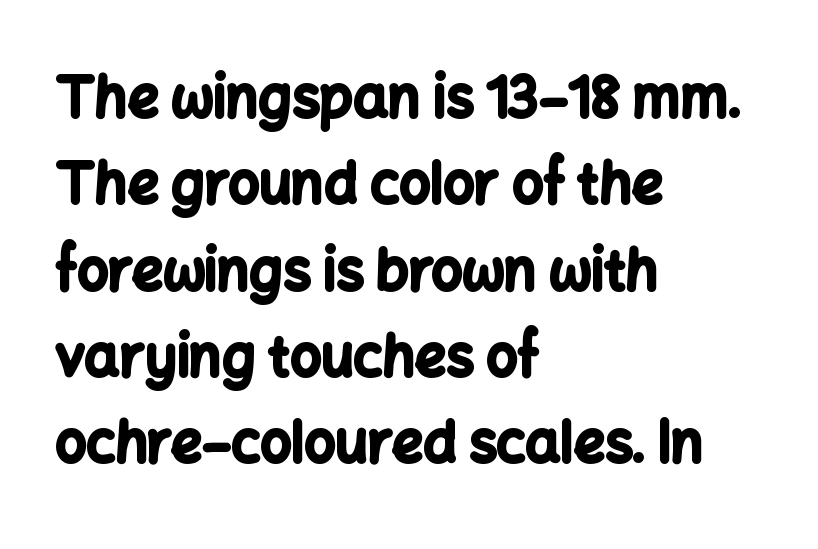
How would I describe the line gaps? Plain and ordinary. Ascenders rise straight up at ninety degrees. Letter spacing: default. On the weight axis this lands at bold, roughly 700. Reading down the block, your eye returns to a fixed left position each line.
